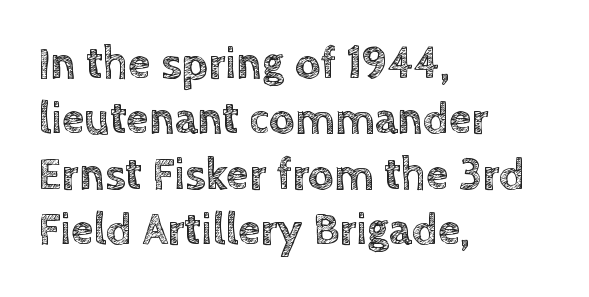
{"italic": "no", "width": "normal", "x_height": "large", "monospaced": "no", "underline": "no", "align": "left", "line_spacing_ratio": 1.23, "letter_spacing": "normal", "letter_spacing_em": 0.0, "glyph_px": 45}
